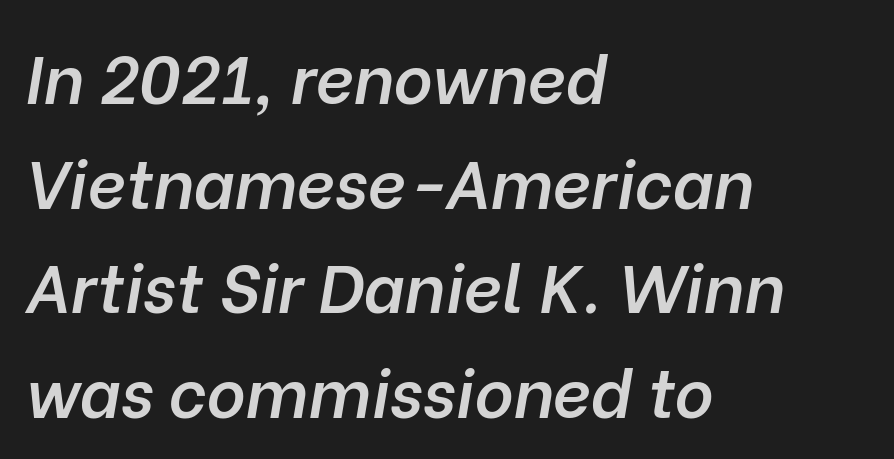
{"italic": "yes", "lean": "right", "slant_degrees": 10, "bold": "semi", "weight": "semibold", "width": "normal", "stroke_contrast": "low", "x_height": "medium", "monospaced": "no", "underline": "no", "align": "left", "line_spacing": "normal", "line_spacing_ratio": 1.56, "letter_spacing": "normal", "letter_spacing_em": 0.0, "glyph_px": 67}
